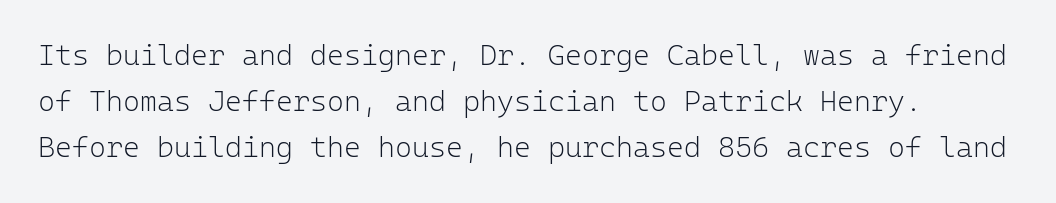
{"serif": "no", "italic": "no", "bold": "no", "weight": "light", "width": "normal", "stroke_contrast": "low", "x_height": "medium", "monospaced": "yes", "underline": "no", "line_spacing": "normal", "line_spacing_ratio": 1.59, "letter_spacing": "normal", "letter_spacing_em": 0.0, "glyph_px": 29}
